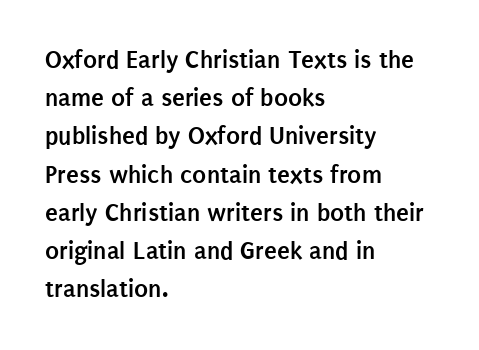
Q: Is the text bold? A: Yes.
Q: Is the text italic (slanted)? A: No, it is upright.
Q: Is the text underlined? A: No.
Q: How is the paragraph aligned? A: Left-aligned.
Q: Is the spacing between letters normal or unusually wide? A: Normal.
Q: Is the spacing between lines tight, normal or loose? A: Normal.
